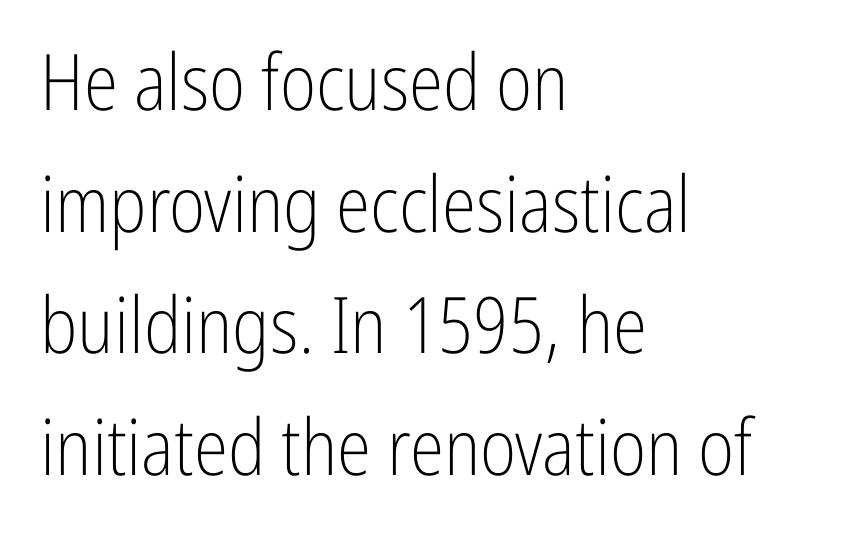
Bare-footed words on every line. Each word holds together tightly as a unit, with standard inter-letter gaps. This is roman type, the default non-slanted kind. Proportional: the letters do not fall into vertical columns. One glance says typical: line gaps are just what's usual. No feet cap the strokes, marking this as sans-serif type.
